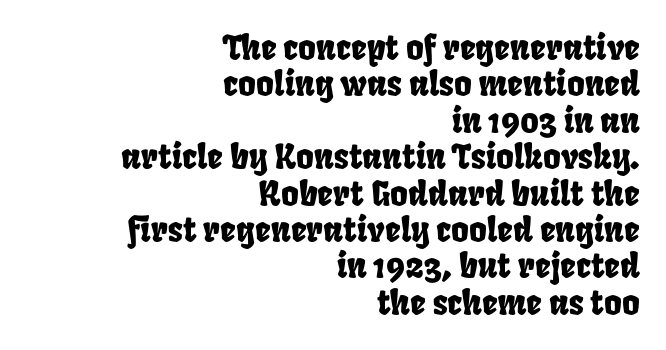
The image shows 34 px condensed type; set right-aligned, tight line spacing (1.07x), normal letter spacing, not underlined; low stroke contrast and a large x-height.
